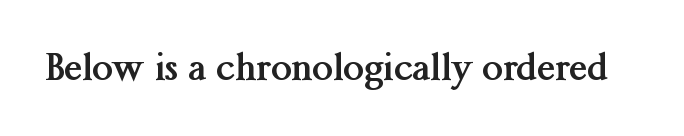
Q: Is the text bold? A: Yes.
Q: Is the text italic (slanted)? A: No, it is upright.
Q: Is the typeface a serif or a sans-serif typeface? A: Serif.
Q: Is the text underlined? A: No.
Q: Is the spacing between letters normal or unusually wide? A: Normal.
Q: Width (condensed, normal, or wide)? A: Normal.
Q: Stroke contrast? A: Medium.
Q: x-height? A: Medium.
Q: Monospaced? A: No.
